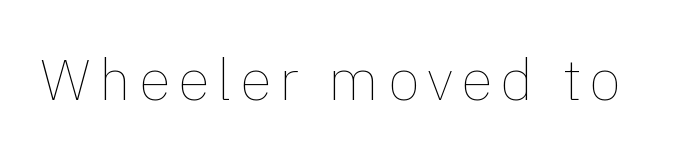
{"italic": "no", "bold": "no", "weight": "thin", "width": "normal", "x_height": "medium", "monospaced": "no", "underline": "no", "glyph_px": 58}
